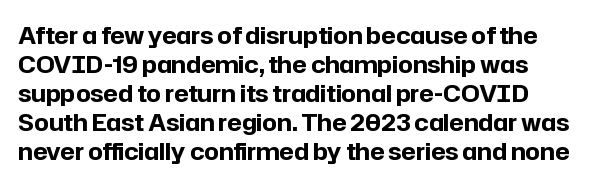
Q: Is the text bold? A: Yes.
Q: Is the text italic (slanted)? A: No, it is upright.
Q: Is the text underlined? A: No.
Q: How is the paragraph aligned? A: Left-aligned.
Q: Is the spacing between letters normal or unusually wide? A: Normal.
Q: Is the spacing between lines tight, normal or loose? A: Normal.
